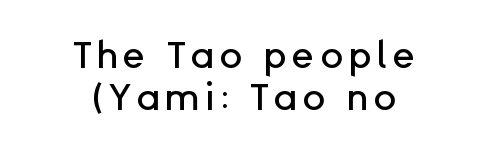
The image shows 38 px sans-serif type, upright; set centered, tight line spacing (1.1x), not underlined; low stroke contrast and a medium x-height.
